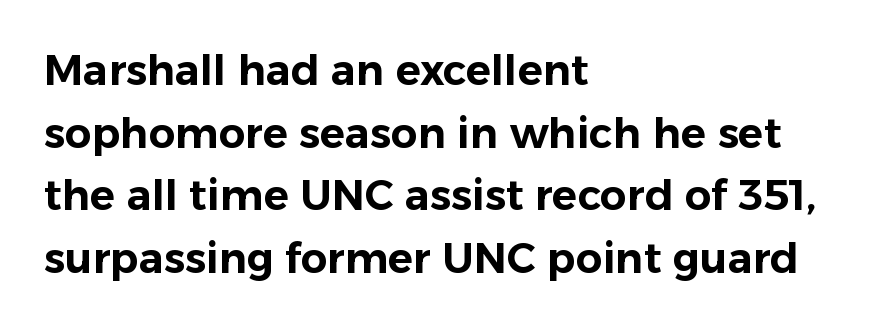
The image shows 42 px sans-serif type, upright; set left-aligned, normal line spacing (1.49x), normal letter spacing, not underlined; low stroke contrast and a medium x-height.
